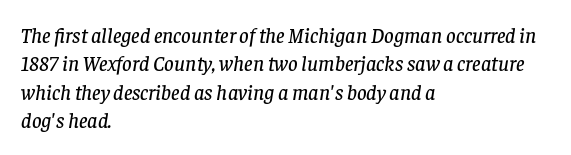
Q: Is the text italic (slanted)? A: Yes, it leans right by about 8 degrees.
Q: Is the text underlined? A: No.
Q: How is the paragraph aligned? A: Left-aligned.
Q: Is the spacing between letters normal or unusually wide? A: Normal.
Q: Is the spacing between lines tight, normal or loose? A: Normal.
